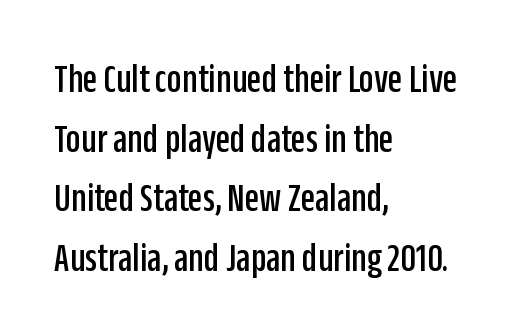
Q: Is the text italic (slanted)? A: No, it is upright.
Q: Is the typeface a serif or a sans-serif typeface? A: Sans-serif.
Q: Is the text underlined? A: No.
Q: How is the paragraph aligned? A: Left-aligned.
Q: Is the spacing between letters normal or unusually wide? A: Normal.
Q: Is the spacing between lines tight, normal or loose? A: Normal.
Q: Width (condensed, normal, or wide)? A: Condensed.
Q: Stroke contrast? A: Low.
Q: x-height? A: Large.
Q: Monospaced? A: No.
